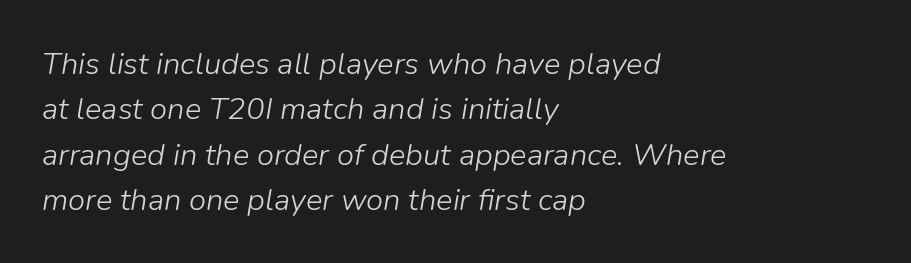
The image shows 31 px light type, italic (leaning right); set left-aligned, normal line spacing (1.46x), normal letter spacing, not underlined; low stroke contrast and a medium x-height.
